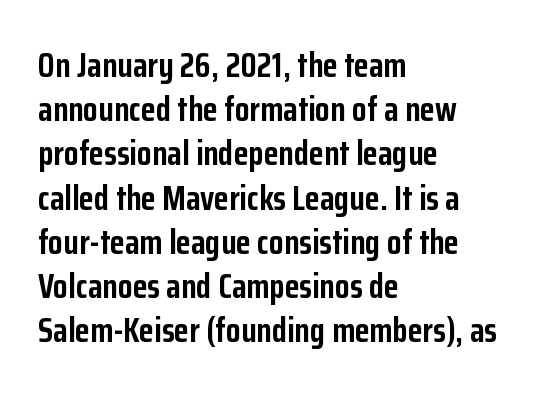
{"serif": "no", "italic": "no", "bold": "yes", "weight": "semibold", "width": "condensed", "stroke_contrast": "low", "x_height": "medium", "monospaced": "no", "underline": "no", "align": "left", "line_spacing": "normal", "line_spacing_ratio": 1.3, "letter_spacing": "normal", "letter_spacing_em": 0.0, "glyph_px": 34}
